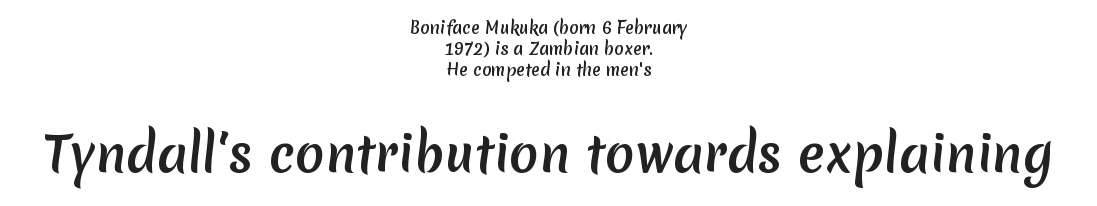
Q: Is the typeface a serif or a sans-serif typeface? A: Sans-serif.
Q: Is the text underlined? A: No.
Q: How is the paragraph aligned? A: Centered.
Q: Is the spacing between letters normal or unusually wide? A: Normal.
Q: Is the spacing between lines tight, normal or loose? A: Normal.
Q: Which block of text is set in a larger size, the first (top) or the second (bottom)? A: The second (bottom) one.
Q: Width (condensed, normal, or wide)? A: Normal.
Q: Stroke contrast? A: Medium.
Q: x-height? A: Medium.
Q: Monospaced? A: No.
